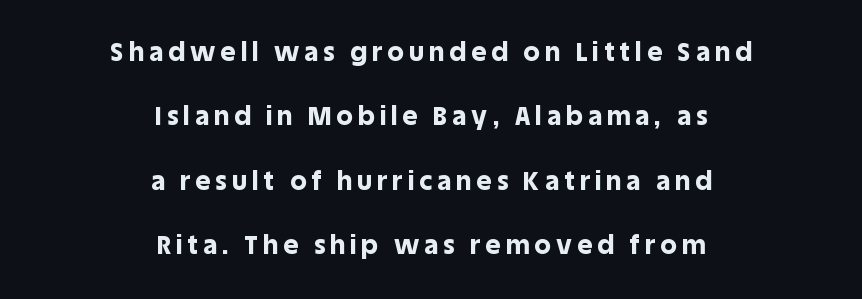
Q: Is the text bold? A: Yes.
Q: Is the text italic (slanted)? A: No, it is upright.
Q: Is the text underlined? A: No.
Q: How is the paragraph aligned? A: Centered.
Q: Is the spacing between letters normal or unusually wide? A: Unusually wide.
Q: Is the spacing between lines tight, normal or loose? A: Loose.
